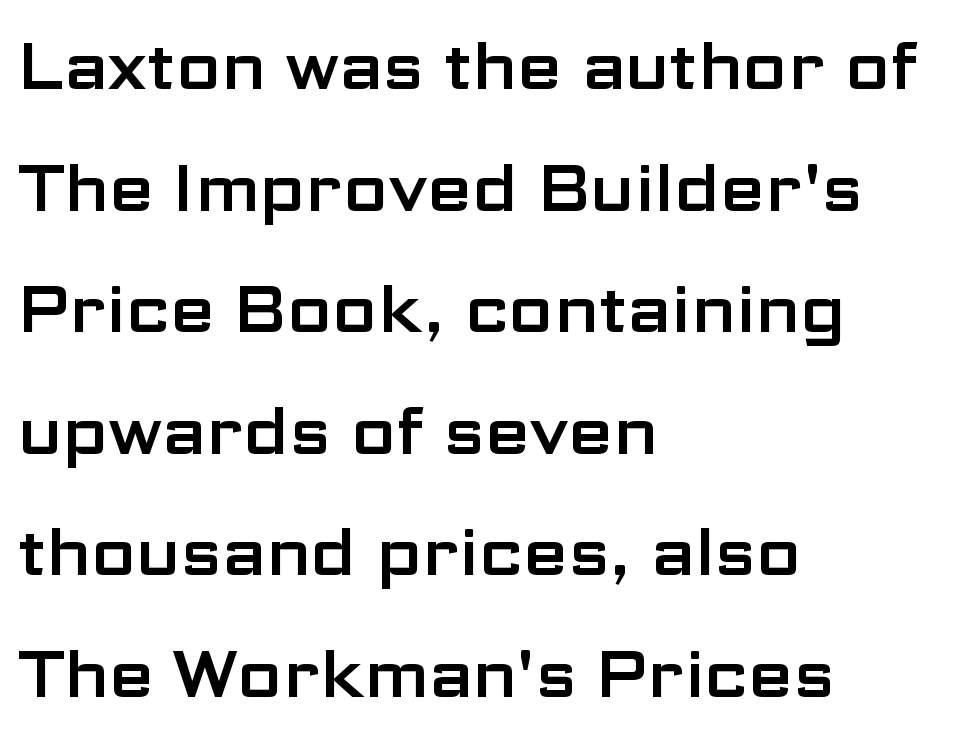
Here the designer chose a conventional face with non-uniform glyph widths. No italicization has been applied; the sample stays upright. Look at the tracking — it's just the regular setting, nothing added. The zone under the glyphs is completely vacant. Is the block centered? No — it sits flush against the left margin.
